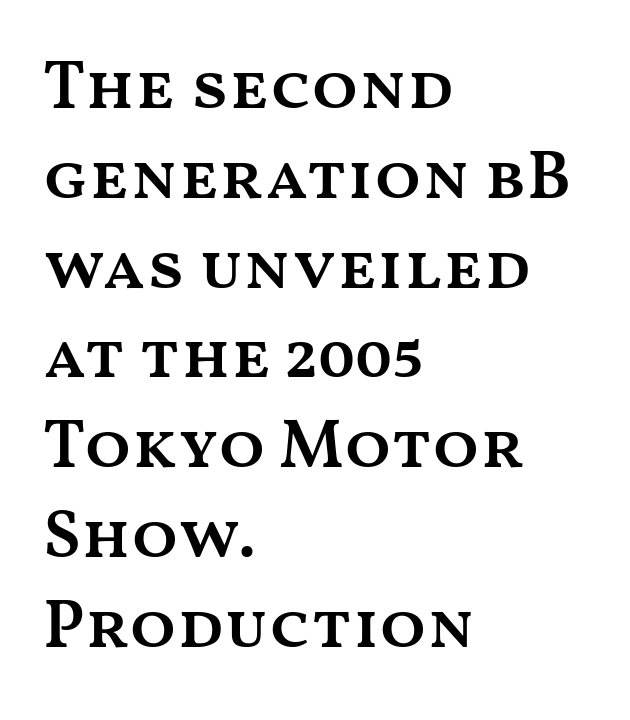
The image shows 68 px semibold, wide type, upright; set left-aligned, normal line spacing (1.32x), normal letter spacing, not underlined; medium stroke contrast and a medium x-height.
